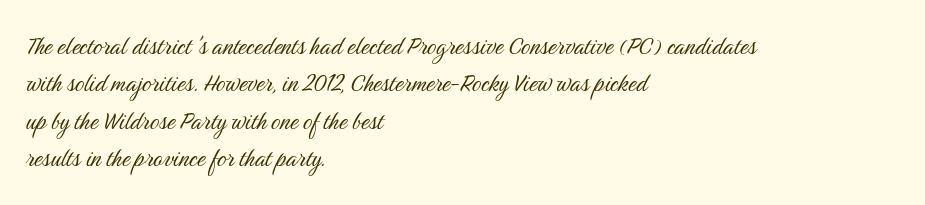
{"serif": "no", "bold": "no", "weight": "light", "width": "condensed", "stroke_contrast": "medium", "x_height": "medium", "monospaced": "no", "underline": "no", "align": "left", "line_spacing": "normal", "line_spacing_ratio": 1.29, "letter_spacing": "normal", "letter_spacing_em": 0.0, "glyph_px": 29}
